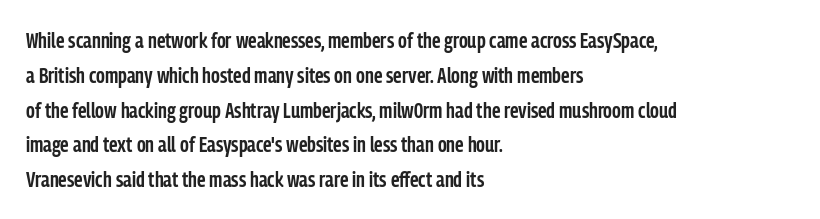
{"italic": "no", "bold": "semi", "underline": "no", "align": "left", "line_spacing": "normal", "line_spacing_ratio": 1.58, "letter_spacing": "normal", "letter_spacing_em": 0.0, "glyph_px": 22}
